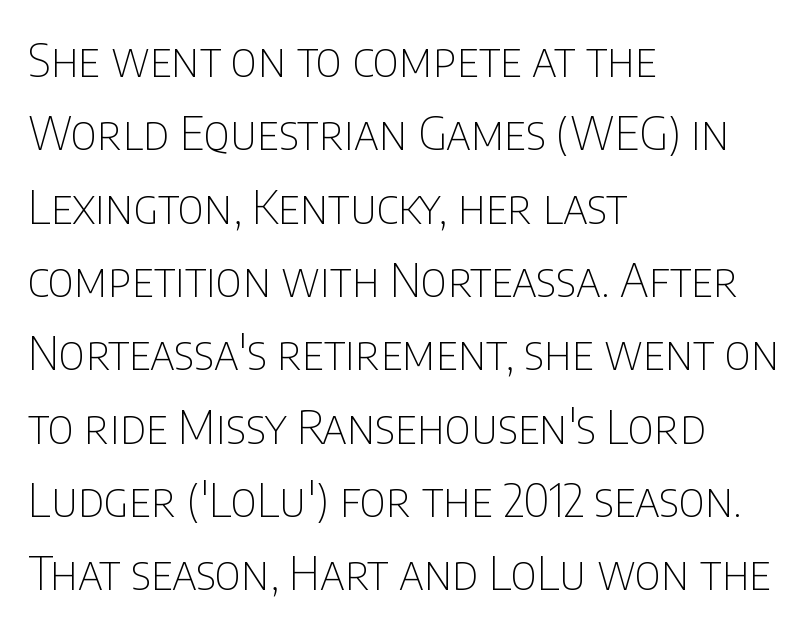
Q: Is the text bold? A: No.
Q: Is the text italic (slanted)? A: No, it is upright.
Q: Is the typeface a serif or a sans-serif typeface? A: Sans-serif.
Q: Is the text underlined? A: No.
Q: How is the paragraph aligned? A: Left-aligned.
Q: Is the spacing between letters normal or unusually wide? A: Normal.
Q: Is the spacing between lines tight, normal or loose? A: Normal.
Q: Width (condensed, normal, or wide)? A: Condensed.
Q: Stroke contrast? A: Low.
Q: x-height? A: Large.
Q: Monospaced? A: No.
